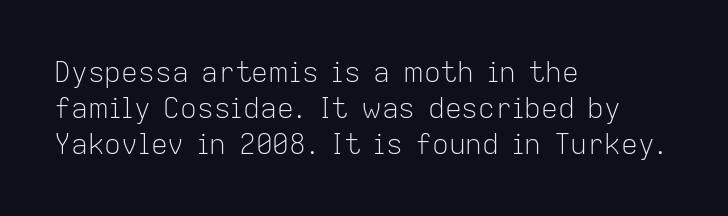
Q: Is the text bold? A: No.
Q: Is the text italic (slanted)? A: No, it is upright.
Q: Is the typeface a serif or a sans-serif typeface? A: Sans-serif.
Q: Is the text underlined? A: No.
Q: How is the paragraph aligned? A: Left-aligned.
Q: Is the spacing between letters normal or unusually wide? A: Normal.
Q: Is the spacing between lines tight, normal or loose? A: Normal.
Q: Width (condensed, normal, or wide)? A: Normal.
Q: Stroke contrast? A: Low.
Q: x-height? A: Medium.
Q: Monospaced? A: No.
